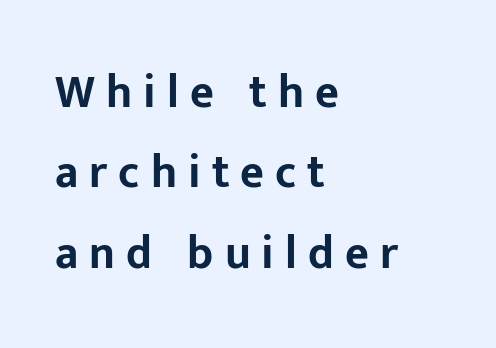
Where is the straight margin? On the left. Is this a fixed-width face? No — the glyphs have proportional, varying widths. Is the type bold? Yes — the strokes are clearly thick and heavy. Is this a sans? Yes — the strokes have no serifs. Just letters on the line, the space beneath them empty.
